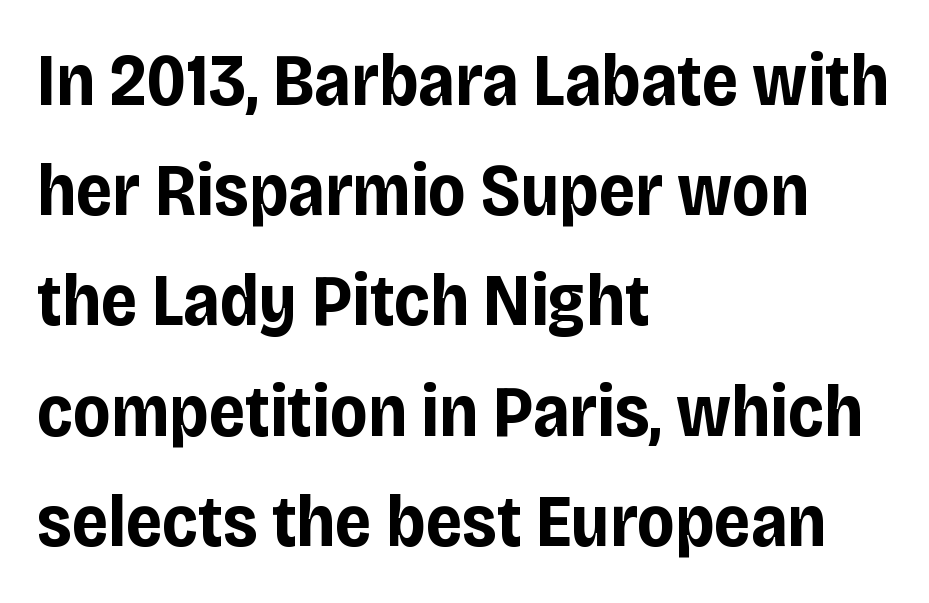
The image shows 73 px bold, condensed sans-serif type, upright; set left-aligned, normal line spacing (1.51x), normal letter spacing, not underlined; low stroke contrast and a large x-height.
